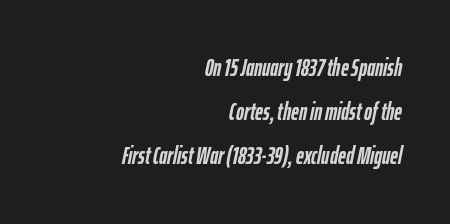
The image shows 24 px bold type, italic (leaning right); set right-aligned, line spacing 1.84x, normal letter spacing, not underlined.
